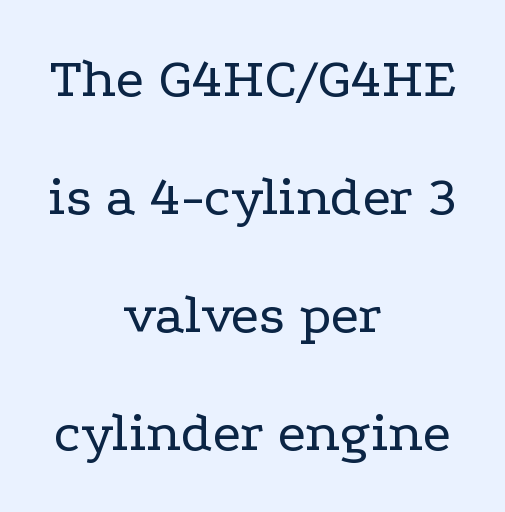
The strokes carry an ordinary text weight at most. The rag falls on both sides of this text block equally. The passage shown is typeset with a serif family. The tracking reads as untouched default to a designer's eye.
